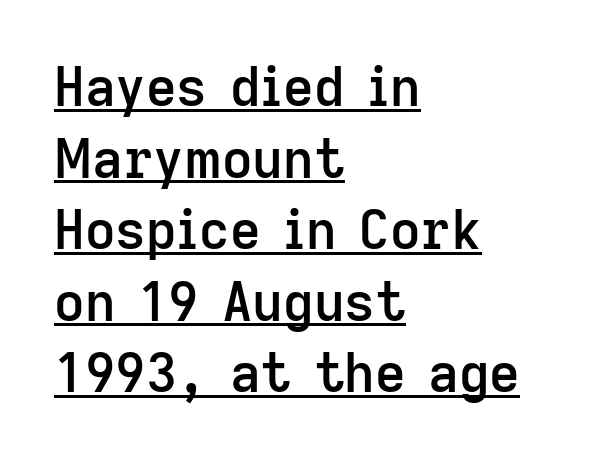
Q: Is the text bold? A: Semi-bold.
Q: Is the text italic (slanted)? A: No, it is upright.
Q: Is the typeface a serif or a sans-serif typeface? A: Sans-serif.
Q: Is the text underlined? A: Yes.
Q: How is the paragraph aligned? A: Left-aligned.
Q: Is the spacing between letters normal or unusually wide? A: Normal.
Q: Is the spacing between lines tight, normal or loose? A: Normal.
Q: Width (condensed, normal, or wide)? A: Normal.
Q: Stroke contrast? A: Low.
Q: x-height? A: Medium.
Q: Monospaced? A: No.
